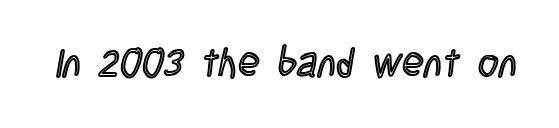
The rendering uses natural spacing where letterforms have individual widths. Is the letter spacing exaggerated? No — it looks like the ordinary default. Each row of text sits above clean, open space.
